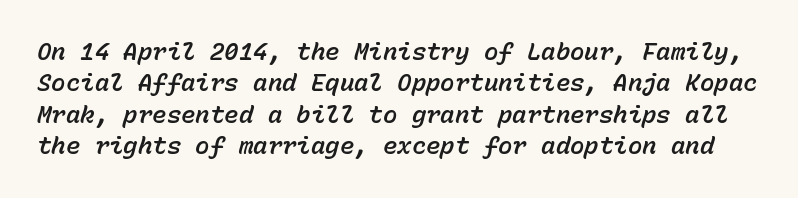
{"italic": "yes", "lean": "right", "slant_degrees": 15, "underline": "no", "line_spacing": "normal", "line_spacing_ratio": 1.31, "letter_spacing": "normal", "letter_spacing_em": 0.0, "glyph_px": 24}
